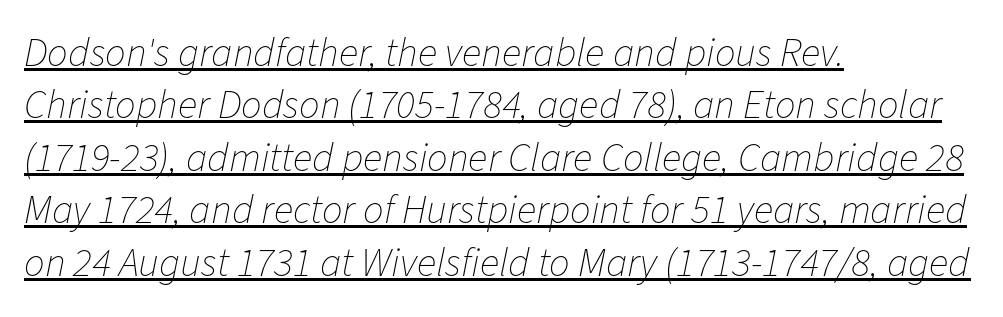
The image shows 41 px thin type, italic (leaning right); set left-aligned, normal line spacing (1.28x), normal letter spacing, underlined; low stroke contrast and a medium x-height.
